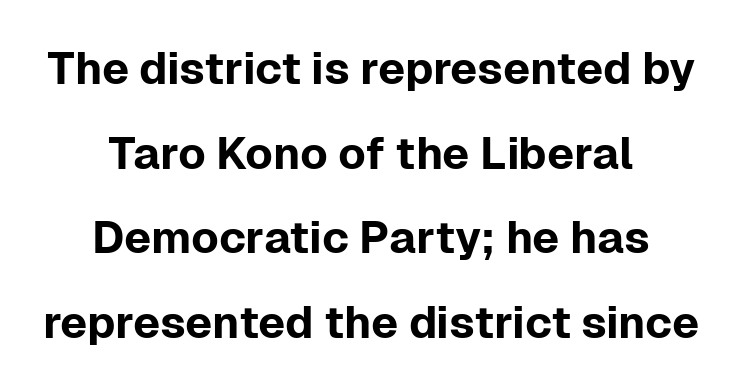
Q: Is the text italic (slanted)? A: No, it is upright.
Q: Is the typeface a serif or a sans-serif typeface? A: Sans-serif.
Q: Is the text underlined? A: No.
Q: How is the paragraph aligned? A: Centered.
Q: Is the spacing between letters normal or unusually wide? A: Normal.
Q: Width (condensed, normal, or wide)? A: Normal.
Q: Stroke contrast? A: Low.
Q: x-height? A: Medium.
Q: Monospaced? A: No.
